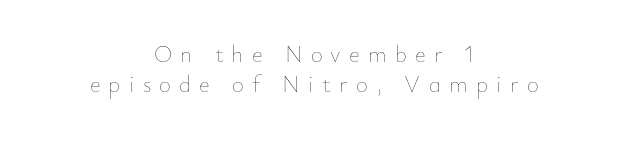
{"italic": "no", "bold": "no", "underline": "no", "align": "center", "line_spacing": "normal", "line_spacing_ratio": 1.31, "letter_spacing": "wide", "letter_spacing_em": 0.36, "glyph_px": 23}
